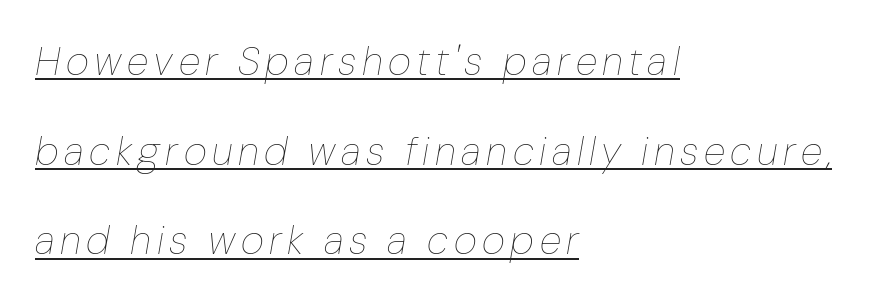
An italicized treatment has been applied to the whole sample. Horizontal bands of white between lines are thick stripes. The face looks like a standard text weight, possibly lighter. Do the characters align in a grid? No, the font is proportional. One-word summary of the alignment: left.
